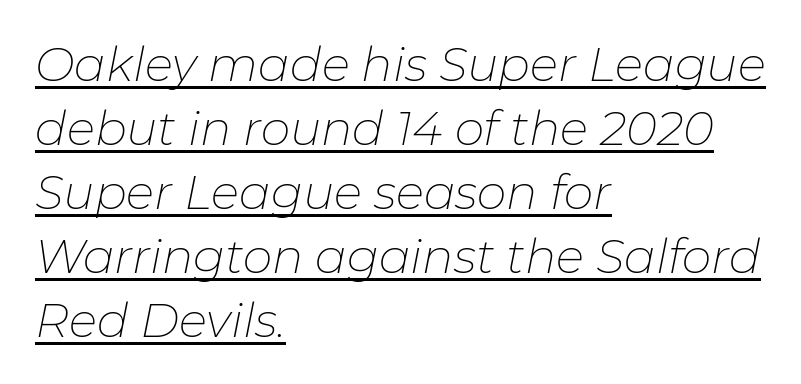
The setting favours the left margin, as ordinary paragraphs usually do. This reads as an unemphasized weight, regular at the heaviest. Reading down the column, the eye jumps a familiar distance to each next line. This sample has the flowing, uneven cadence of proportional lettering.
